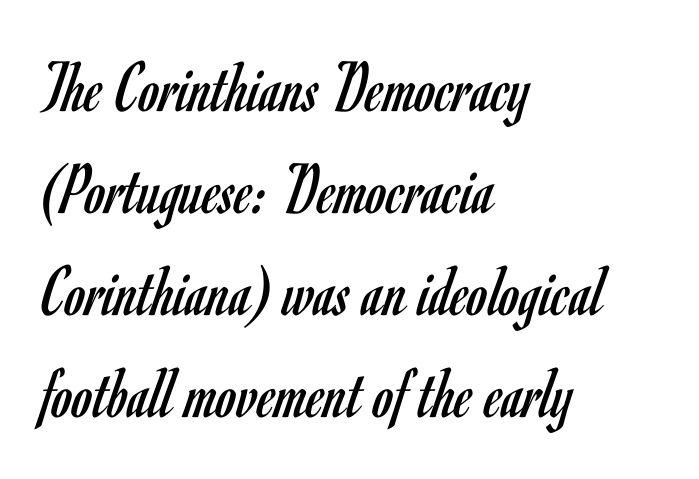
{"serif": "no", "bold": "no", "weight": "regular", "width": "condensed", "stroke_contrast": "low", "x_height": "small", "monospaced": "no", "underline": "no", "align": "left", "line_spacing": "normal", "line_spacing_ratio": 1.38, "letter_spacing": "normal", "letter_spacing_em": 0.0, "glyph_px": 74}
